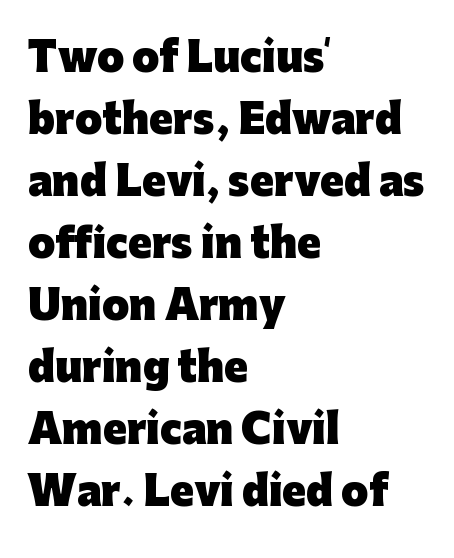
The glyphs in this specimen are sans serif. The setting favours the left margin, as ordinary paragraphs usually do. A clean baseline with only descenders dipping below it. Notice how thick the strokes are: this is what a full bold looks like. Looks like regular typesetting: each glyph gets only the width it needs.
